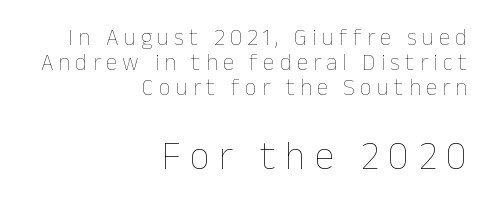
The image shows 40 px thin type, upright; set right-aligned, tight line spacing (1.08x), unusually wide letter spacing (+0.23 em), not underlined; the second (bottom) block is 1.74x larger; low stroke contrast and a medium x-height.
